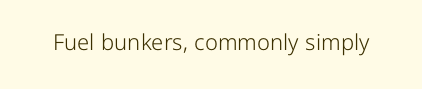
{"italic": "no", "bold": "no", "underline": "no", "letter_spacing": "normal", "letter_spacing_em": 0.0, "glyph_px": 22}
